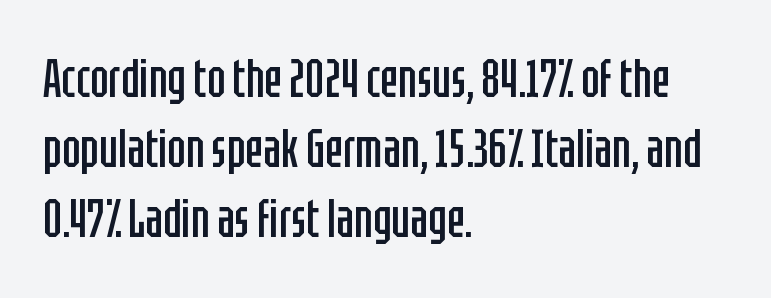
Q: Is the text bold? A: No.
Q: Is the text italic (slanted)? A: No, it is upright.
Q: Is the typeface a serif or a sans-serif typeface? A: Sans-serif.
Q: Is the text underlined? A: No.
Q: How is the paragraph aligned? A: Left-aligned.
Q: Is the spacing between letters normal or unusually wide? A: Normal.
Q: Is the spacing between lines tight, normal or loose? A: Normal.
Q: Width (condensed, normal, or wide)? A: Condensed.
Q: Stroke contrast? A: Low.
Q: x-height? A: Large.
Q: Monospaced? A: No.
